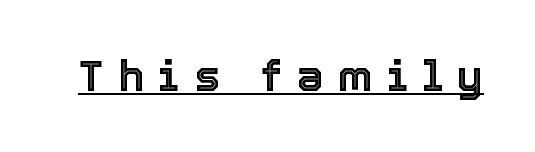
Q: Is the text italic (slanted)? A: No, it is upright.
Q: Is the text underlined? A: Yes.
Q: Is the spacing between letters normal or unusually wide? A: Unusually wide.
Q: Width (condensed, normal, or wide)? A: Normal.
Q: x-height? A: Medium.
Q: Monospaced? A: No.
